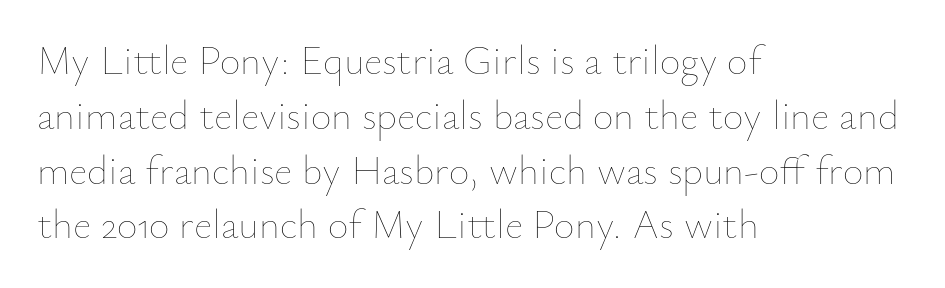
Q: Is the text bold? A: No.
Q: Is the text italic (slanted)? A: No, it is upright.
Q: Is the text underlined? A: No.
Q: How is the paragraph aligned? A: Left-aligned.
Q: Is the spacing between letters normal or unusually wide? A: Normal.
Q: Is the spacing between lines tight, normal or loose? A: Normal.
Q: Width (condensed, normal, or wide)? A: Normal.
Q: Stroke contrast? A: Low.
Q: x-height? A: Small.
Q: Monospaced? A: No.
